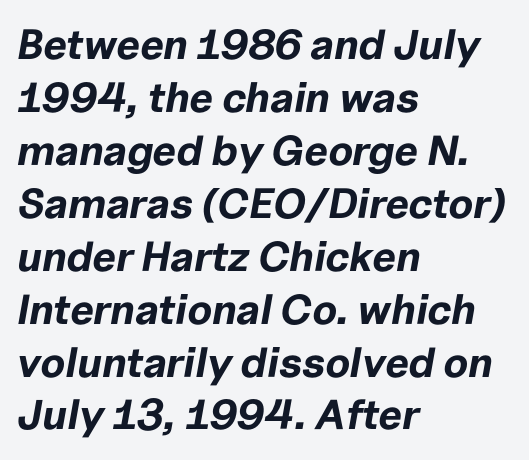
If you drew a ruler down the left edge, every line would touch it. In terms of leading, this rendering sits right in the middle. Proportional: the letters do not fall into vertical columns. The foot of each line stays bare and open. What weight is shown? A full bold with thick strokes. The axis of the letterforms is tilted away from vertical.
